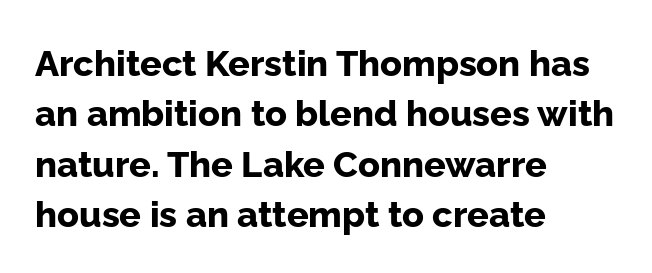
{"serif": "no", "italic": "no", "bold": "yes", "weight": "bold", "width": "normal", "stroke_contrast": "low", "x_height": "medium", "monospaced": "no", "underline": "no", "align": "left", "line_spacing": "normal", "line_spacing_ratio": 1.4, "letter_spacing": "normal", "letter_spacing_em": 0.0, "glyph_px": 36}
